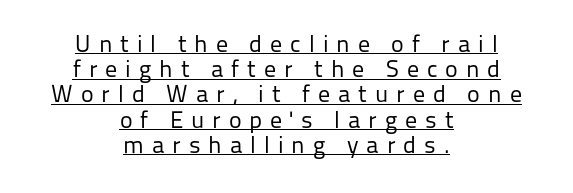
The rendering uses a small line-height, squeezing the rows. If you folded the block vertically in half, each line would mirror itself in length. The passage shown has open, widely tracked lettering throughout. The strokes are not fattened; the text isn't bold. Looks like someone drew a line under every word here.
